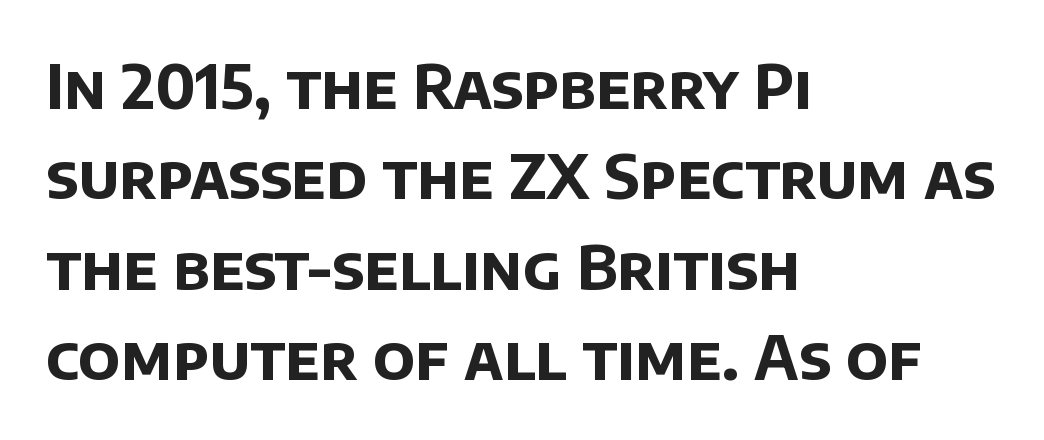
{"serif": "no", "bold": "yes", "weight": "bold", "width": "normal", "stroke_contrast": "low", "x_height": "large", "monospaced": "no", "underline": "no", "align": "left", "line_spacing": "normal", "line_spacing_ratio": 1.48, "letter_spacing": "normal", "letter_spacing_em": 0.0, "glyph_px": 61}
